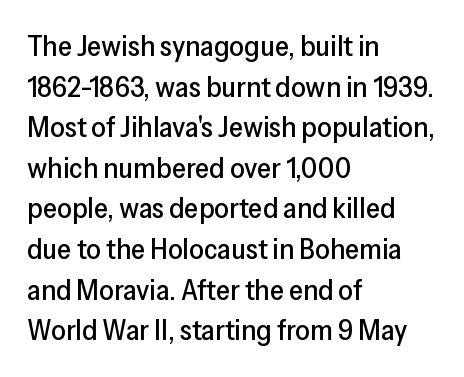
The image shows 29 px sans-serif type, upright; set left-aligned, normal line spacing (1.4x), normal letter spacing, not underlined; low stroke contrast and a medium x-height.
